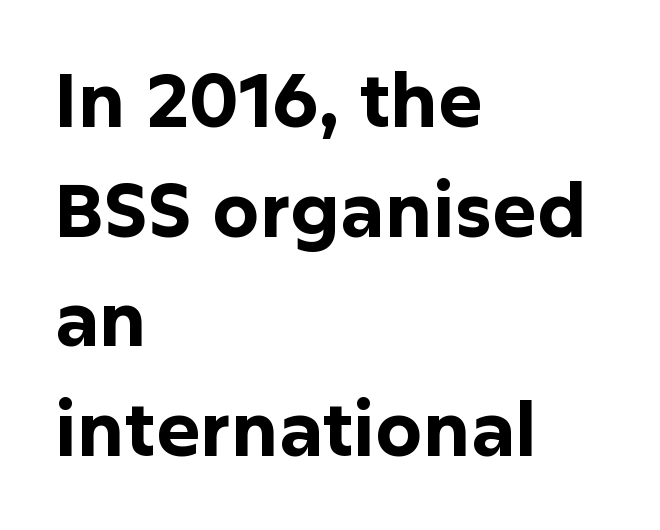
Q: Is the text bold? A: Yes.
Q: Is the text italic (slanted)? A: No, it is upright.
Q: Is the typeface a serif or a sans-serif typeface? A: Sans-serif.
Q: Is the text underlined? A: No.
Q: How is the paragraph aligned? A: Left-aligned.
Q: Is the spacing between letters normal or unusually wide? A: Normal.
Q: Is the spacing between lines tight, normal or loose? A: Normal.
Q: Width (condensed, normal, or wide)? A: Normal.
Q: Stroke contrast? A: Low.
Q: x-height? A: Medium.
Q: Monospaced? A: No.
